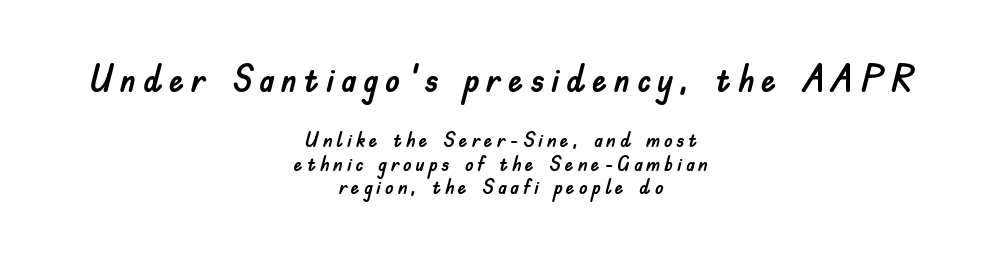
The image shows 38 px sans-serif type; set centered, tight line spacing (1.07x), not underlined; the first (top) block is 1.73x larger; low stroke contrast and a small x-height.
